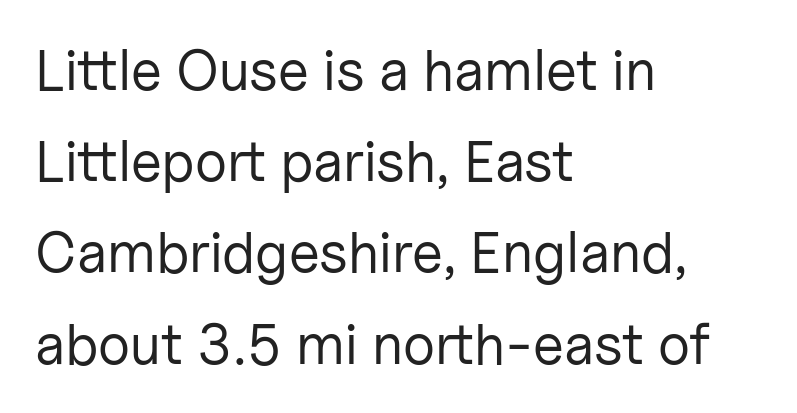
{"serif": "no", "italic": "no", "bold": "no", "weight": "regular", "width": "normal", "stroke_contrast": "low", "x_height": "medium", "monospaced": "no", "underline": "no", "align": "left", "line_spacing": "normal", "line_spacing_ratio": 1.6, "letter_spacing": "normal", "letter_spacing_em": 0.0, "glyph_px": 57}
